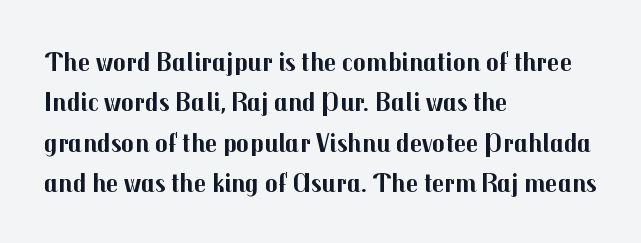
Look at the tracking — it's just the regular setting, nothing added. A classic flush-left, rag-right setting is used for this passage. Lines of text with bare space underneath. The font's upright variant was chosen for this text.
